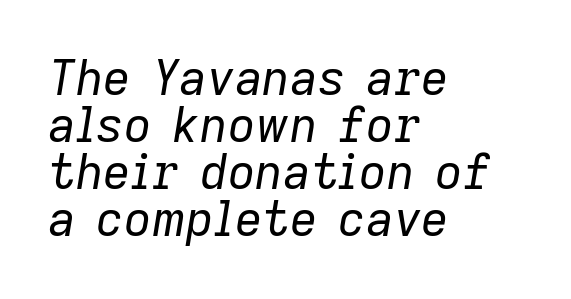
The image shows 48 px regular-weight type, italic (leaning right); set left-aligned, tight line spacing (0.98x), normal letter spacing, not underlined; low stroke contrast and a medium x-height.
